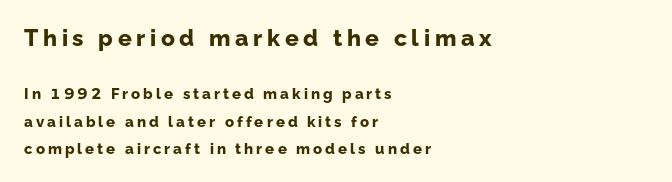
Q: Is the text bold? A: Yes.
Q: Is the text italic (slanted)? A: No, it is upright.
Q: Is the text underlined? A: No.
Q: How is the paragraph aligned? A: Left-aligned.
Q: Is the spacing between letters normal or unusually wide? A: Unusually wide.
Q: Which block of text is set in a larger size, the first (top) or the second (bottom)? A: The first (top) one.
